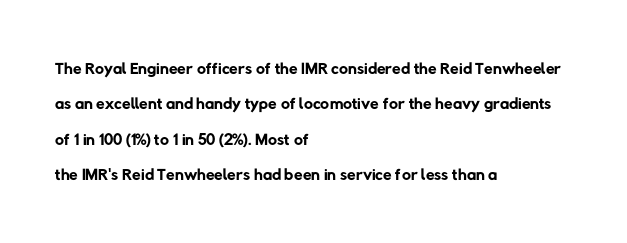
{"bold": "no", "underline": "no", "align": "left", "line_spacing": "normal", "line_spacing_ratio": 1.42, "letter_spacing": "normal", "letter_spacing_em": 0.0, "glyph_px": 25}
